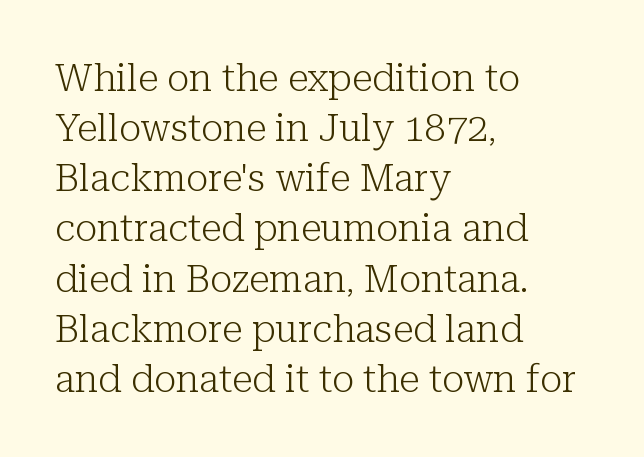
{"serif": "yes", "italic": "no", "bold": "no", "weight": "light", "width": "normal", "stroke_contrast": "low", "x_height": "medium", "monospaced": "no", "underline": "no", "align": "left", "line_spacing": "normal", "line_spacing_ratio": 1.32, "letter_spacing": "normal", "letter_spacing_em": 0.0, "glyph_px": 38}
